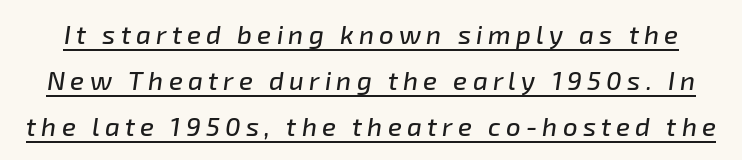
Q: Is the text italic (slanted)? A: Yes, it leans right by about 8 degrees.
Q: Is the text underlined? A: Yes.
Q: Is the spacing between letters normal or unusually wide? A: Unusually wide.
